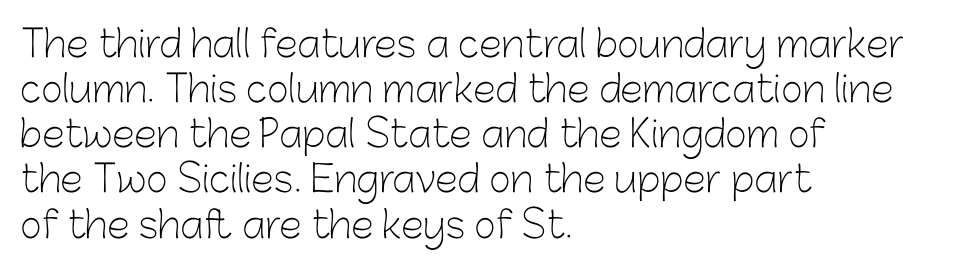
The image shows 37 px light sans-serif type, upright; set left-aligned, line spacing 1.22x, normal letter spacing, not underlined; low stroke contrast and a medium x-height.
